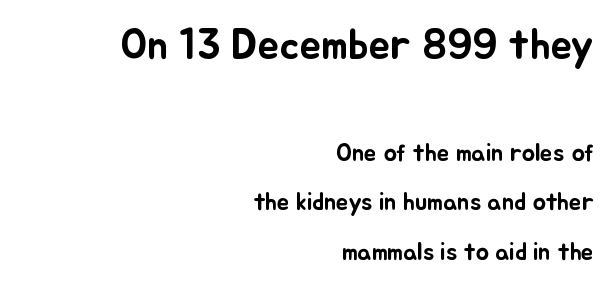
The image shows 43 px text type, upright; set right-aligned, loose line spacing (1.97x), normal letter spacing, not underlined; the first (top) block is 1.72x larger; low stroke contrast and a small x-height.
